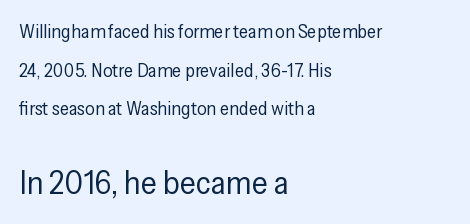
The image shows 33 px regular-weight, condensed sans-serif type, upright; set left-aligned, loose line spacing (2.03x), normal letter spacing, not underlined; the second (bottom) block is 1.74x larger; low stroke contrast and a medium x-height.
